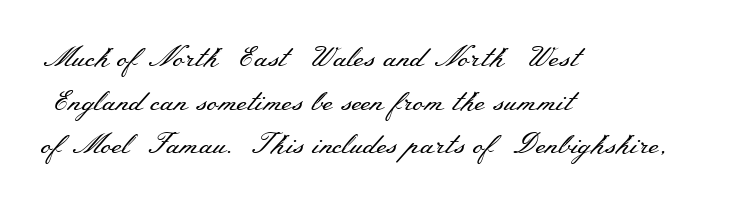
{"serif": "yes", "bold": "no", "weight": "regular", "width": "wide", "stroke_contrast": "medium", "x_height": "small", "monospaced": "no", "underline": "no", "align": "left", "line_spacing": "normal", "line_spacing_ratio": 1.56, "letter_spacing": "normal", "letter_spacing_em": 0.0, "glyph_px": 28}
